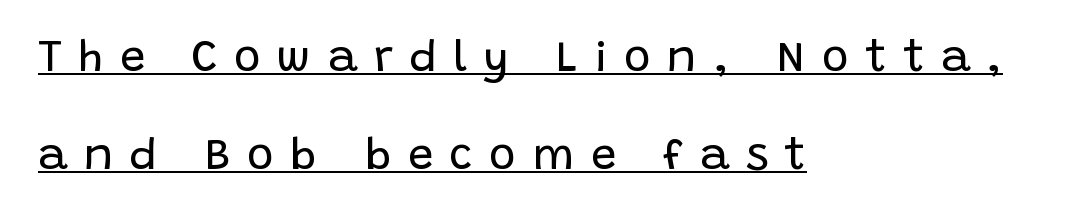
The image shows 45 px regular-weight sans-serif type, upright; set left-aligned, loose line spacing (2.18x), unusually wide letter spacing (+0.37 em), underlined; low stroke contrast and a large x-height.
